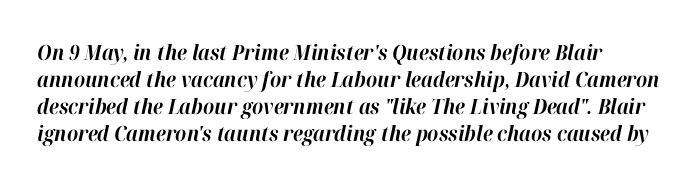
Q: Is the text bold? A: Yes.
Q: Is the text italic (slanted)? A: Yes, it leans right by about 12 degrees.
Q: Is the text underlined? A: No.
Q: Is the spacing between letters normal or unusually wide? A: Normal.
Q: Is the spacing between lines tight, normal or loose? A: Normal.
